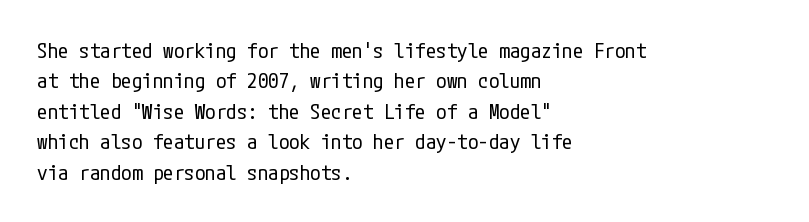
Letter spacing: default. Ink coverage per letter is moderate at most. The rag falls on the right side of this text block. Descenders are the only things crossing below the line. This block has exactly the height ordinary leading produces. This is the regular roman posture of the typeface.
